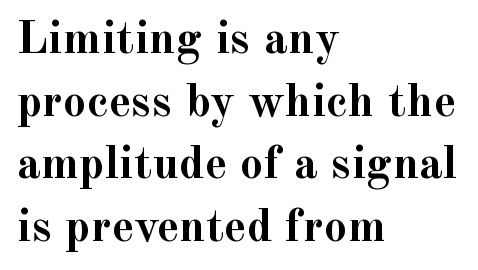
Q: Is the text bold? A: Yes.
Q: Is the text italic (slanted)? A: No, it is upright.
Q: Is the typeface a serif or a sans-serif typeface? A: Serif.
Q: Is the text underlined? A: No.
Q: How is the paragraph aligned? A: Left-aligned.
Q: Is the spacing between letters normal or unusually wide? A: Normal.
Q: Is the spacing between lines tight, normal or loose? A: Normal.
Q: Width (condensed, normal, or wide)? A: Normal.
Q: x-height? A: Small.
Q: Monospaced? A: No.
